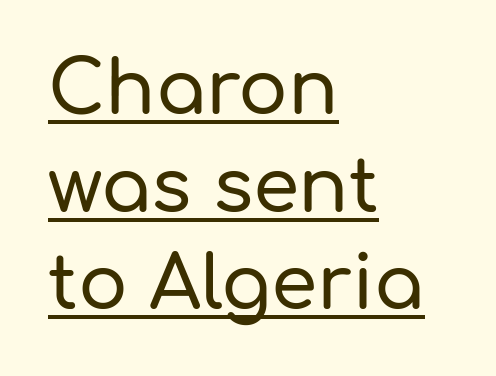
The image shows 74 px sans-serif type, upright; set left-aligned, normal line spacing (1.32x), normal letter spacing, underlined; low stroke contrast and a medium x-height.
